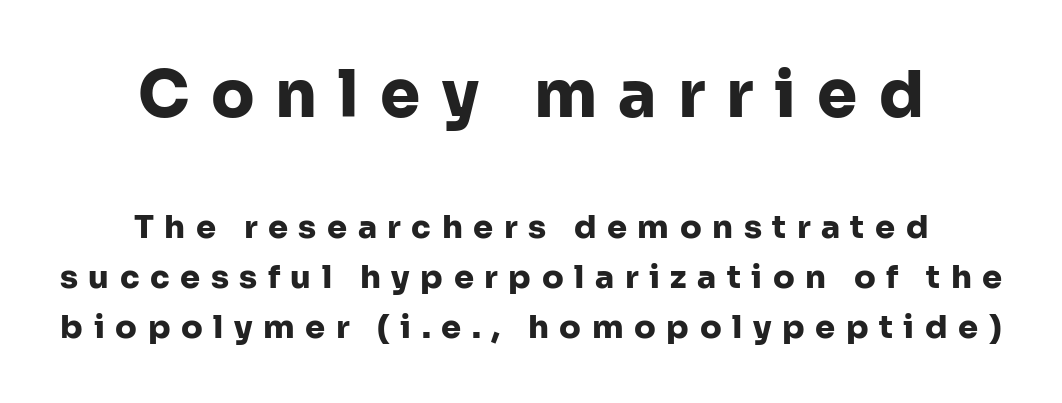
Proportional: the letters do not fall into vertical columns. This sample uses an upright cut, with every glyph sitting square on the baseline. The tracking reads as deliberately expanded to a designer's eye. Beneath every word, the page is bare. Stroke thickness is high; the sample reads as a true bold.
